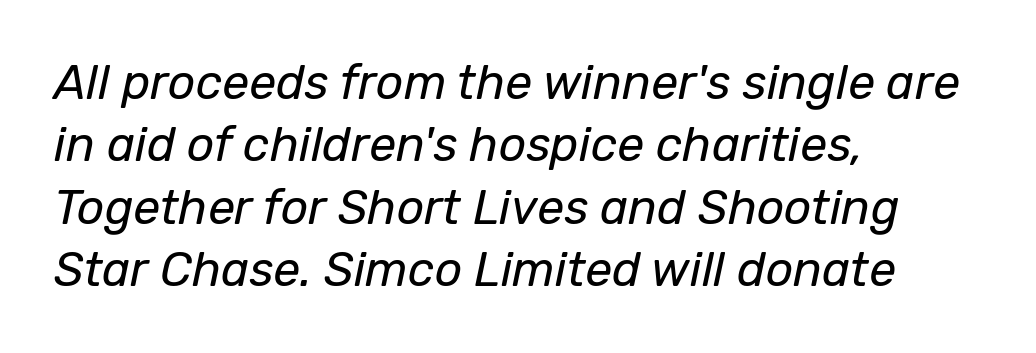
{"italic": "yes", "lean": "right", "slant_degrees": 12, "bold": "no", "weight": "regular", "width": "normal", "stroke_contrast": "low", "x_height": "medium", "monospaced": "no", "underline": "no", "align": "left", "line_spacing": "normal", "line_spacing_ratio": 1.3, "letter_spacing": "normal", "letter_spacing_em": 0.0, "glyph_px": 48}
